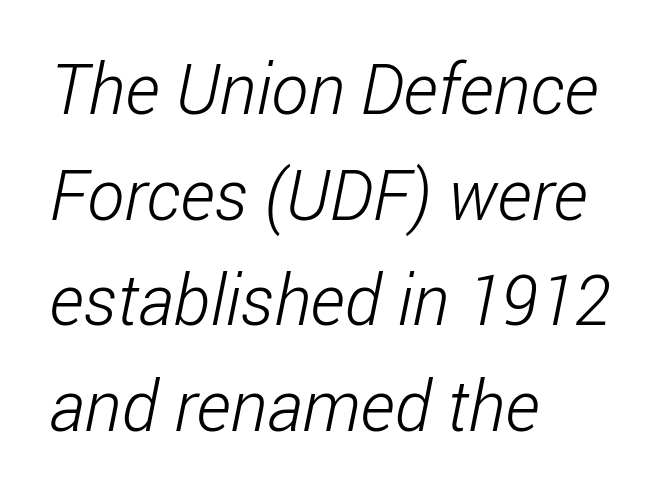
Q: Is the text bold? A: No.
Q: Is the typeface a serif or a sans-serif typeface? A: Sans-serif.
Q: Is the text underlined? A: No.
Q: How is the paragraph aligned? A: Left-aligned.
Q: Is the spacing between letters normal or unusually wide? A: Normal.
Q: Is the spacing between lines tight, normal or loose? A: Normal.
Q: Width (condensed, normal, or wide)? A: Condensed.
Q: Stroke contrast? A: Low.
Q: x-height? A: Medium.
Q: Monospaced? A: No.
